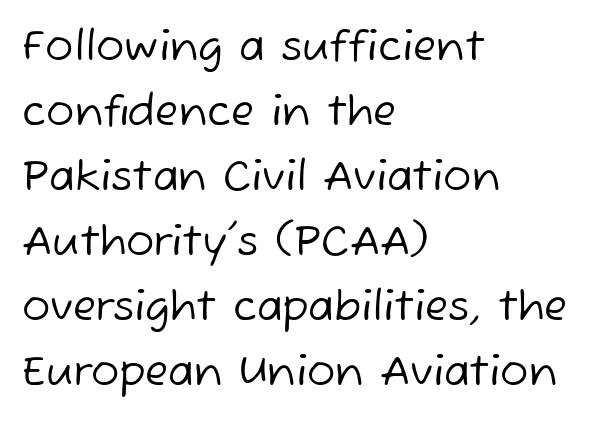
{"serif": "no", "bold": "no", "weight": "regular", "width": "normal", "stroke_contrast": "low", "x_height": "medium", "monospaced": "no", "underline": "no", "align": "left", "line_spacing": "normal", "line_spacing_ratio": 1.55, "letter_spacing": "normal", "letter_spacing_em": 0.0, "glyph_px": 42}
